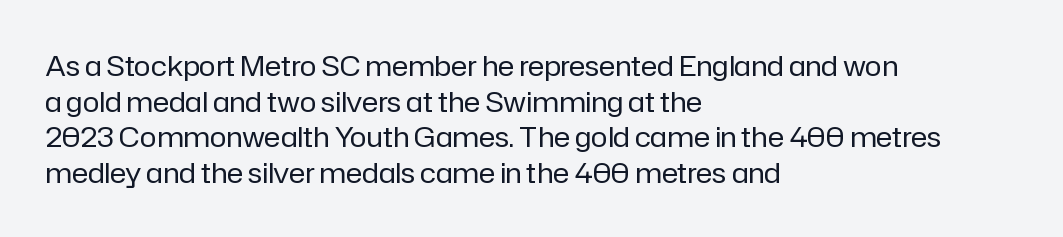
{"serif": "no", "italic": "no", "bold": "no", "weight": "regular", "width": "normal", "stroke_contrast": "low", "x_height": "medium", "monospaced": "no", "underline": "no", "align": "left", "line_spacing": "normal", "line_spacing_ratio": 1.27, "letter_spacing": "normal", "letter_spacing_em": 0.0, "glyph_px": 28}
